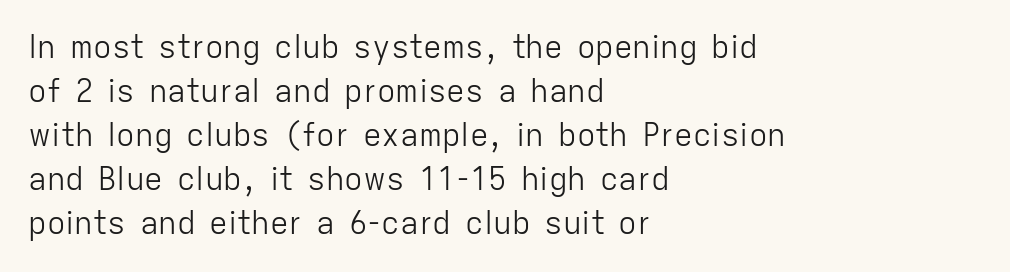
The image shows 31 px light sans-serif type, upright; set left-aligned, normal line spacing (1.42x), normal letter spacing, not underlined; low stroke contrast and a medium x-height.
